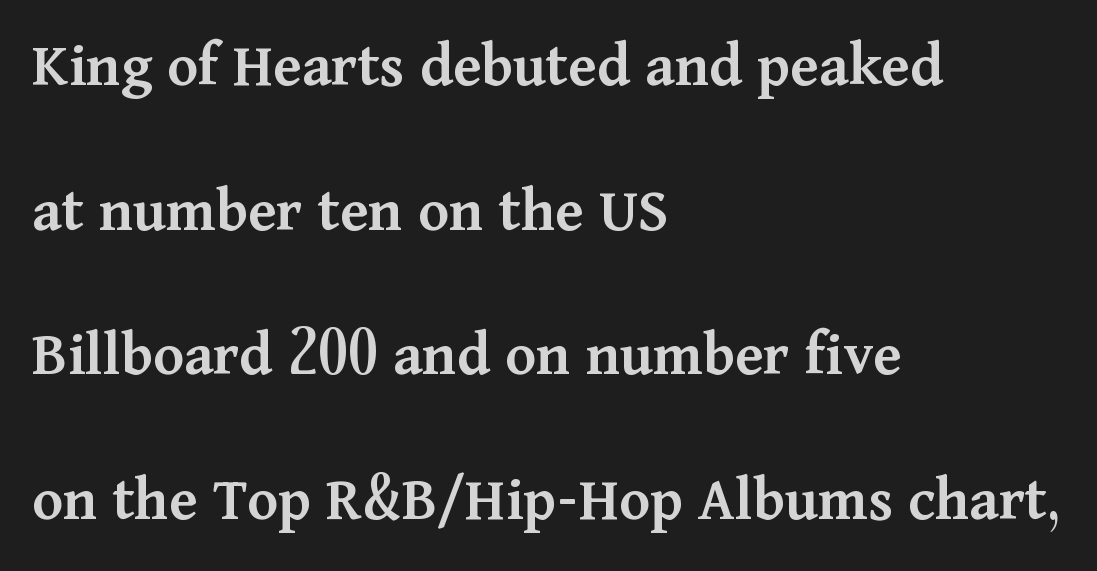
The letters advance in unequal steps, a hallmark of proportional type. This is serif lettering, the kind often seen in printed books. Notice how the passage keeps a crisp vertical edge on the left only. In terms of posture, this sample is upright. Here the glyphs are tracked normally, forming tight word shapes.
